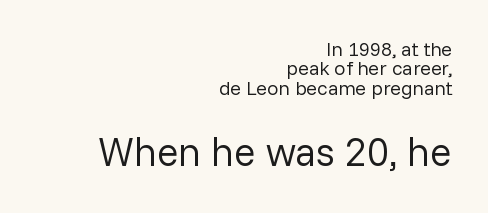
{"serif": "no", "italic": "no", "bold": "no", "weight": "regular", "width": "normal", "stroke_contrast": "low", "x_height": "medium", "monospaced": "no", "underline": "no", "align": "right", "line_spacing": "tight", "line_spacing_ratio": 0.97, "letter_spacing": "normal", "letter_spacing_em": 0.0, "larger_block": "second", "size_ratio": 2.0, "glyph_px": 40}
